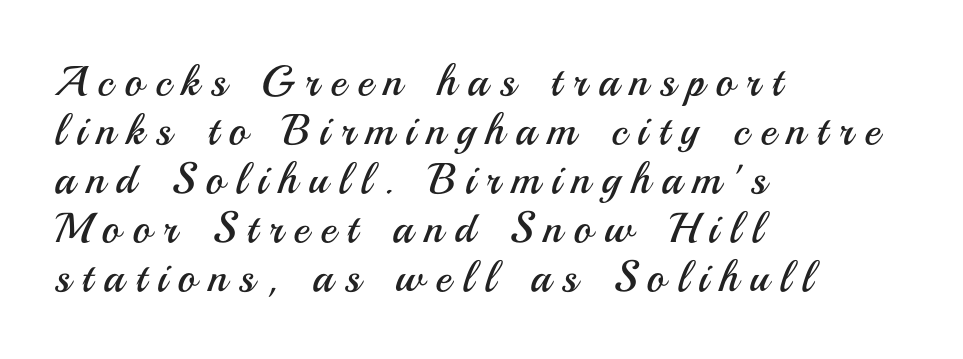
{"serif": "no", "bold": "no", "weight": "regular", "width": "normal", "stroke_contrast": "medium", "x_height": "small", "monospaced": "no", "underline": "no", "align": "left", "line_spacing": "tight", "line_spacing_ratio": 1.14, "letter_spacing": "wide", "letter_spacing_em": 0.26, "glyph_px": 43}
